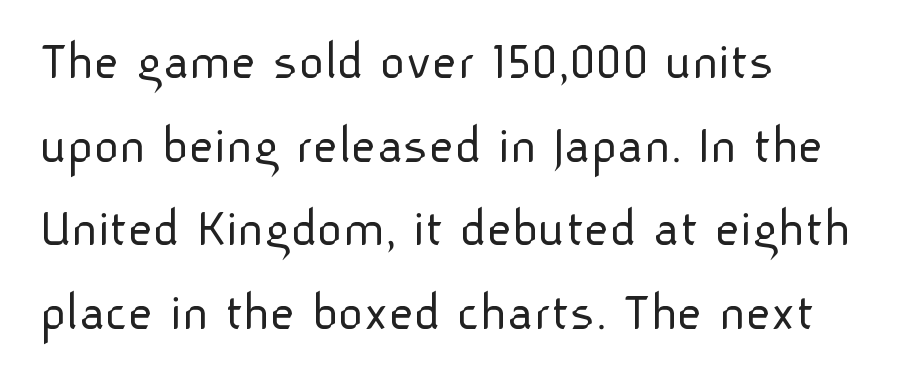
The image shows 55 px light sans-serif type, upright; set left-aligned, normal line spacing (1.52x), normal letter spacing, not underlined; low stroke contrast and a medium x-height.
